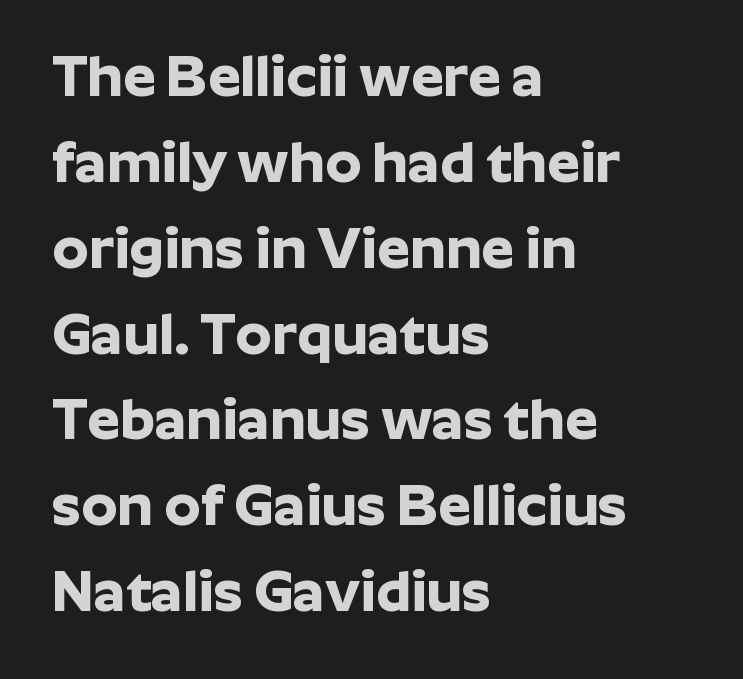
Q: Is the text bold? A: Yes.
Q: Is the text italic (slanted)? A: No, it is upright.
Q: Is the typeface a serif or a sans-serif typeface? A: Sans-serif.
Q: Is the text underlined? A: No.
Q: How is the paragraph aligned? A: Left-aligned.
Q: Is the spacing between letters normal or unusually wide? A: Normal.
Q: Is the spacing between lines tight, normal or loose? A: Normal.
Q: Width (condensed, normal, or wide)? A: Normal.
Q: Stroke contrast? A: Low.
Q: x-height? A: Medium.
Q: Monospaced? A: No.
